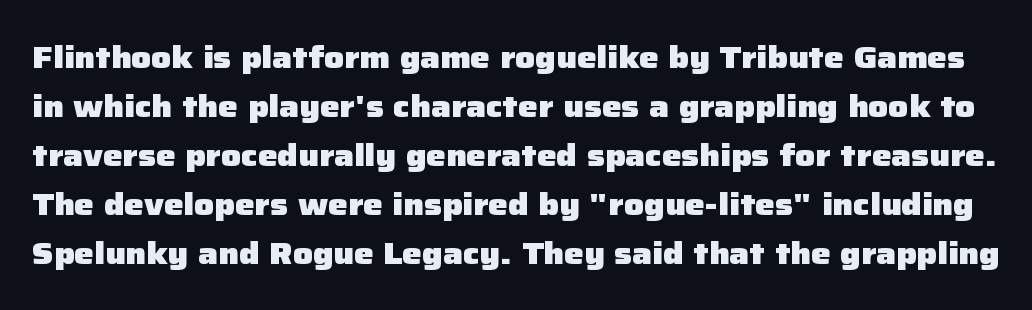
Q: Is the text bold? A: Yes.
Q: Is the text italic (slanted)? A: No, it is upright.
Q: Is the typeface a serif or a sans-serif typeface? A: Sans-serif.
Q: Is the text underlined? A: No.
Q: Is the spacing between letters normal or unusually wide? A: Normal.
Q: Is the spacing between lines tight, normal or loose? A: Normal.
Q: Width (condensed, normal, or wide)? A: Normal.
Q: Stroke contrast? A: Low.
Q: x-height? A: Medium.
Q: Monospaced? A: No.
